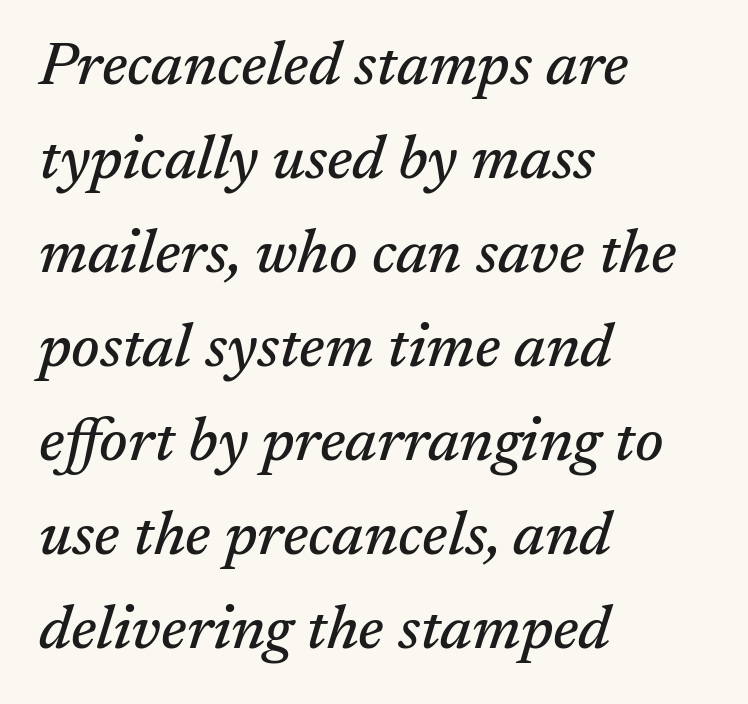
{"serif": "yes", "italic": "yes", "lean": "right", "slant_degrees": 17, "width": "normal", "stroke_contrast": "medium", "x_height": "medium", "monospaced": "no", "underline": "no", "align": "left", "line_spacing": "normal", "line_spacing_ratio": 1.54, "letter_spacing": "normal", "letter_spacing_em": 0.0, "glyph_px": 61}
